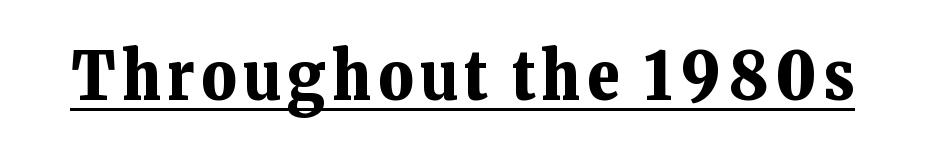
The image shows 67 px bold serif type, upright; set underlined; low stroke contrast and a medium x-height.
